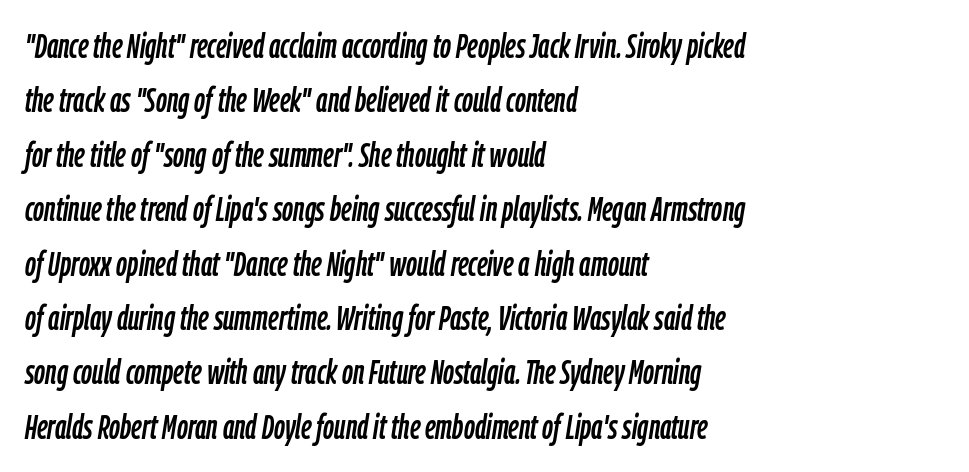
The image shows 34 px condensed type, italic (leaning right); set left-aligned, normal line spacing (1.6x), normal letter spacing, not underlined; low stroke contrast and a medium x-height.
